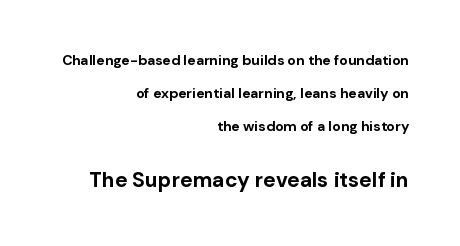
Q: Is the text bold? A: Yes.
Q: Is the text italic (slanted)? A: No, it is upright.
Q: Is the text underlined? A: No.
Q: How is the paragraph aligned? A: Right-aligned.
Q: Is the spacing between letters normal or unusually wide? A: Normal.
Q: Is the spacing between lines tight, normal or loose? A: Loose.
Q: Which block of text is set in a larger size, the first (top) or the second (bottom)? A: The second (bottom) one.
